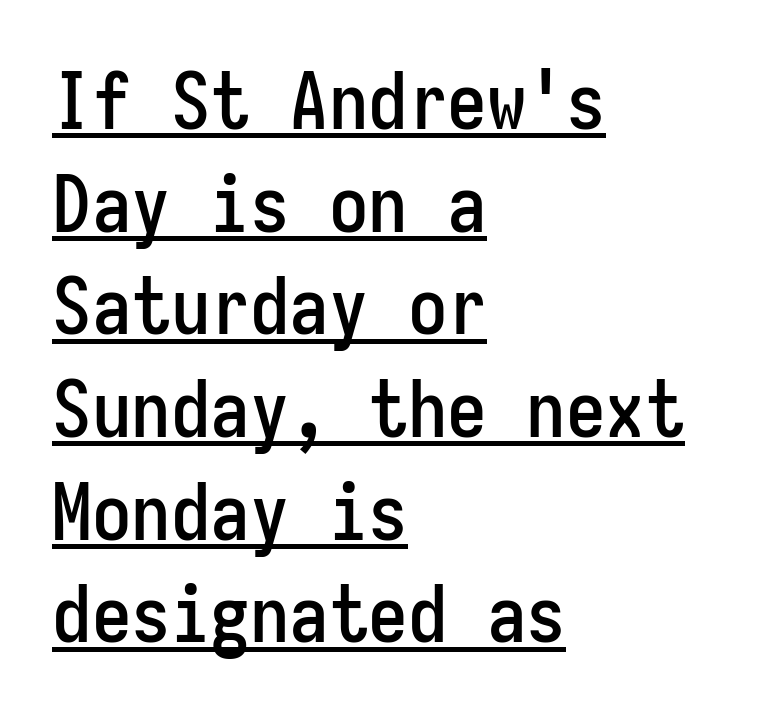
The image shows 79 px condensed sans-serif type, upright, monospaced; set left-aligned, normal line spacing (1.3x), normal letter spacing, underlined; low stroke contrast and a medium x-height.
